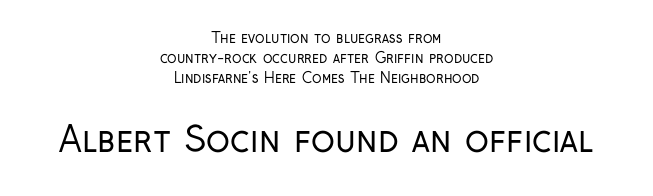
{"serif": "no", "italic": "no", "bold": "no", "weight": "regular", "width": "condensed", "stroke_contrast": "low", "x_height": "medium", "monospaced": "no", "underline": "no", "align": "center", "line_spacing": "normal", "line_spacing_ratio": 1.44, "letter_spacing": "normal", "letter_spacing_em": 0.0, "larger_block": "second", "size_ratio": 2.5, "glyph_px": 35}
